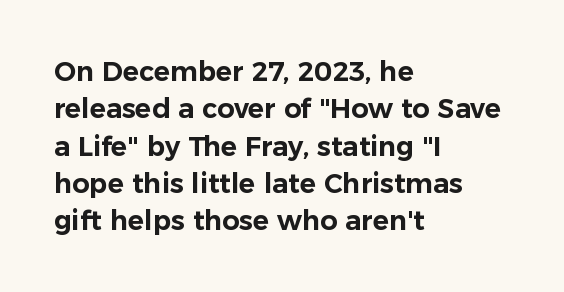
Normally led — the rows are evenly, conventionally spaced. Letter spacing: default. This is the regular roman posture of the typeface. Clear beneath every line of the passage. This rendering uses left alignment, leaving the right contour irregular.
